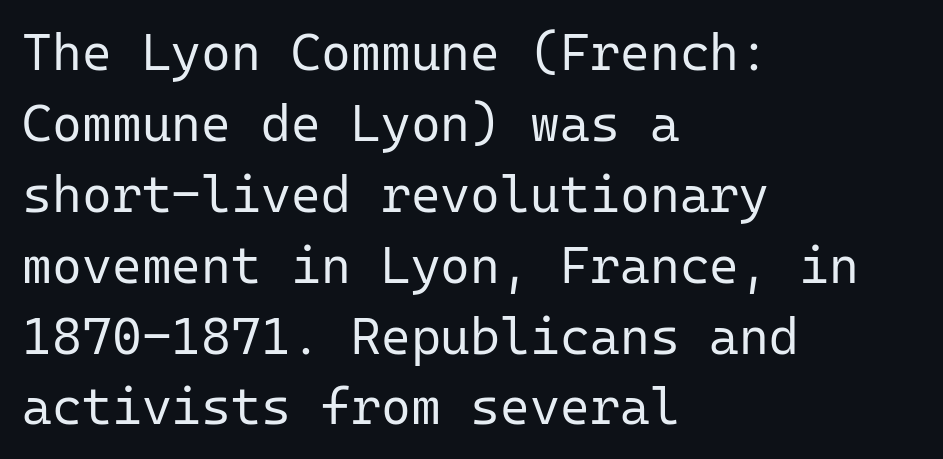
The rendering uses a moderate line-height, typical for paragraphs. The rendering uses typewriter-style spacing with identical character cells. The passage shown is typeset with a sans-serif family. Descender tails drop into unmarked territory. Compared with a centered layout, this one pins lines to the left instead.
